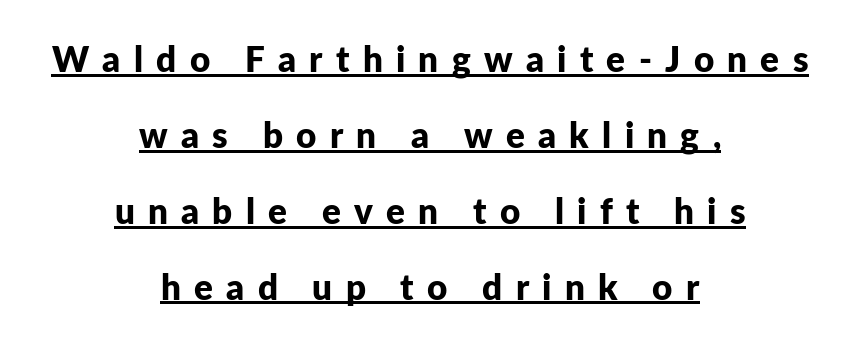
{"serif": "no", "italic": "no", "bold": "yes", "weight": "bold", "width": "normal", "stroke_contrast": "low", "x_height": "medium", "monospaced": "no", "underline": "yes", "align": "center", "line_spacing": "loose", "line_spacing_ratio": 2.17, "letter_spacing": "wide", "letter_spacing_em": 0.38, "glyph_px": 35}
